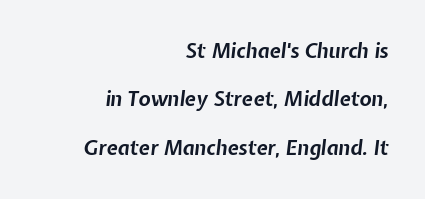
{"italic": "yes", "lean": "right", "slant_degrees": 7, "bold": "yes", "underline": "no", "align": "right", "line_spacing": "loose", "line_spacing_ratio": 2.42, "letter_spacing": "normal", "letter_spacing_em": 0.0, "glyph_px": 20}
